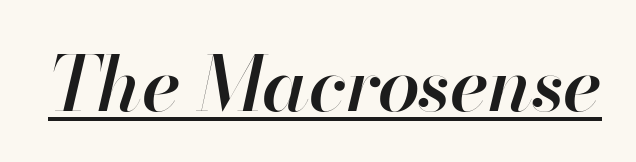
The image shows 76 px semibold type, italic (leaning right); set normal letter spacing, underlined; high stroke contrast and a small x-height.
